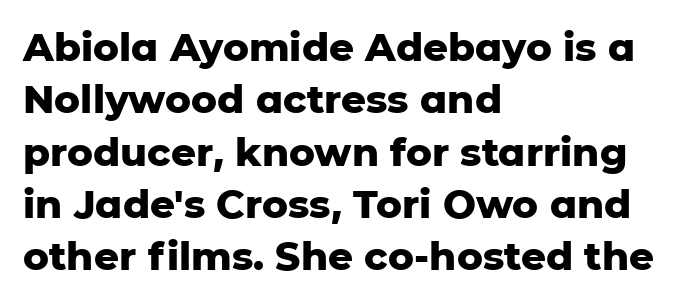
You could not count columns in this text — the font is proportionally spaced. I'd call this a sans setting — the letters go barefoot. This rendering features lettering with no underline. Compared with typical paragraphs, the rows here are spaced about the same. In terms of weight, the rendering is a true, heavy bold. The letters stand straight up with perfectly vertical stems.
